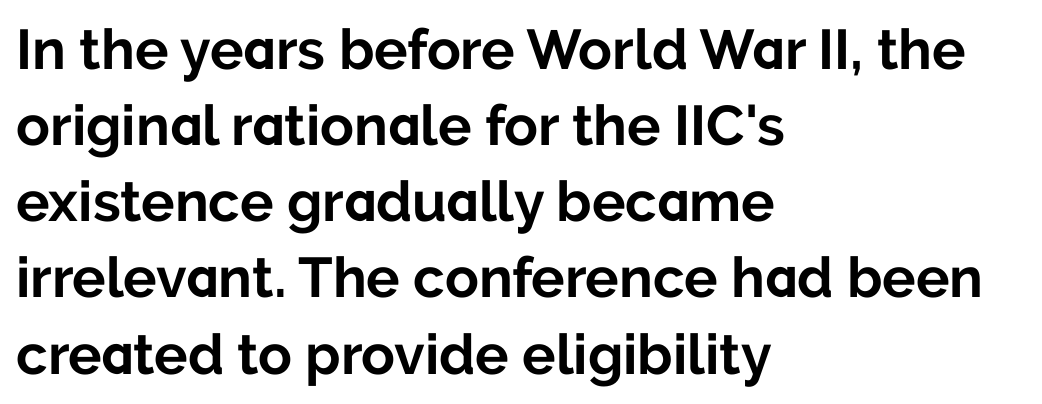
The image shows 56 px bold sans-serif type, upright; set left-aligned, normal line spacing (1.36x), normal letter spacing, not underlined; low stroke contrast and a medium x-height.
